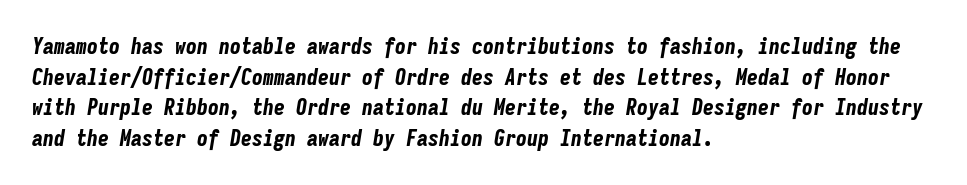
Q: Is the text bold? A: Yes.
Q: Is the text italic (slanted)? A: Yes, it leans right by about 9 degrees.
Q: Is the text underlined? A: No.
Q: How is the paragraph aligned? A: Left-aligned.
Q: Is the spacing between letters normal or unusually wide? A: Normal.
Q: Is the spacing between lines tight, normal or loose? A: Normal.
